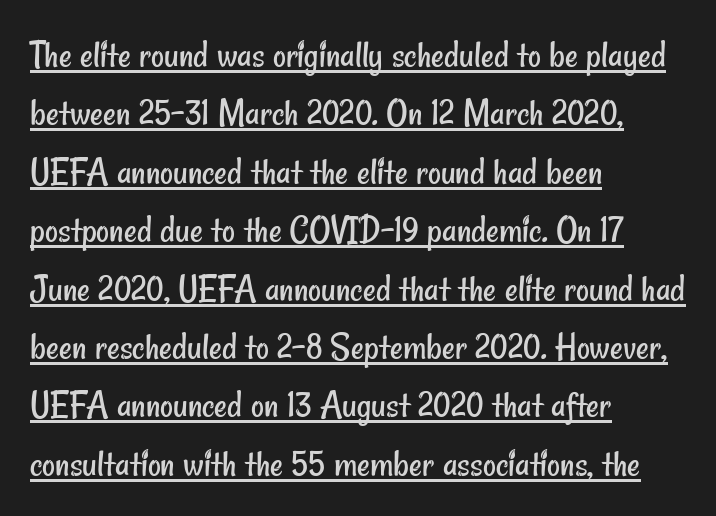
Is the block centered? No — it sits flush against the left margin. You could not count columns in this text — the font is proportionally spaced. The specimen includes a rule beneath the text block's lines. Inter-character spacing is left at the font's built-in metrics. The designer went with a sans here, leaving each stem footless.
